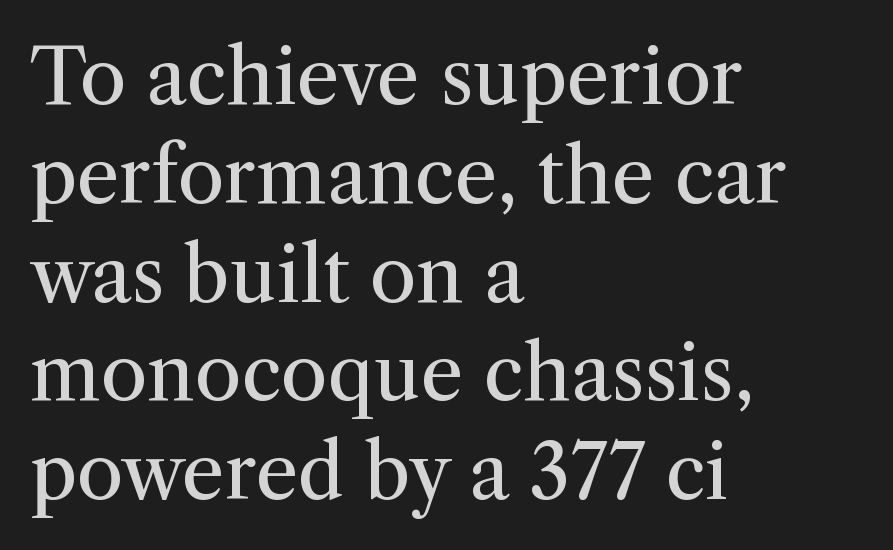
{"serif": "yes", "italic": "no", "bold": "no", "weight": "regular", "width": "normal", "stroke_contrast": "medium", "x_height": "medium", "monospaced": "no", "underline": "no", "align": "left", "line_spacing": "normal", "line_spacing_ratio": 1.3, "letter_spacing": "normal", "letter_spacing_em": 0.0, "glyph_px": 76}
